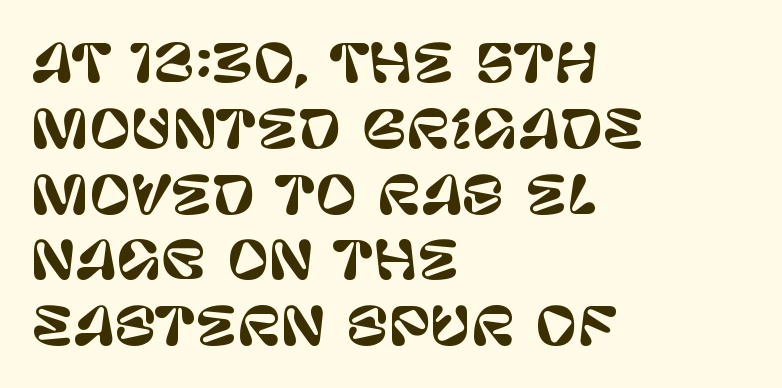
The face used here is proportionally spaced, like ordinary book or web type. The zone under the glyphs is completely vacant. Typographically, this falls in the sans-serif category. Tracking value appears to be zero — textbook default spacing. Students, observe: this is what conventionally led text looks like.
